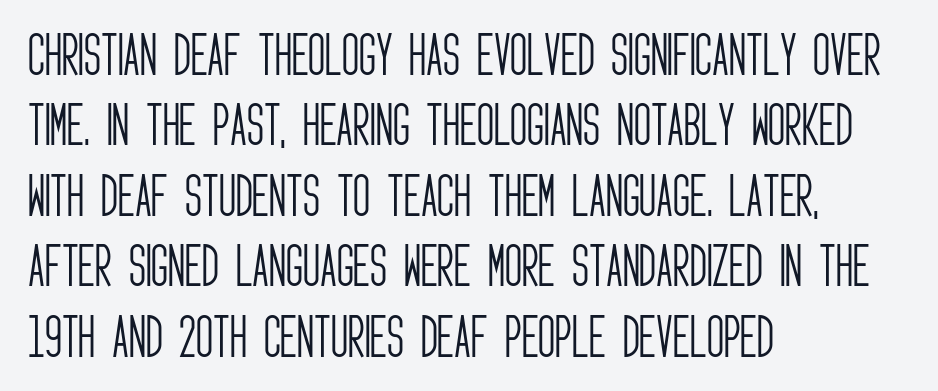
{"serif": "no", "italic": "no", "bold": "no", "weight": "light", "width": "condensed", "stroke_contrast": "low", "x_height": "large", "monospaced": "no", "underline": "no", "align": "left", "line_spacing": "normal", "line_spacing_ratio": 1.5, "letter_spacing": "normal", "letter_spacing_em": 0.0, "glyph_px": 47}
